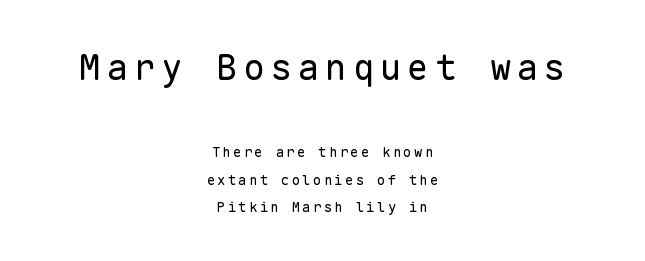
Q: Is the text bold? A: No.
Q: Is the text italic (slanted)? A: No, it is upright.
Q: Is the typeface a serif or a sans-serif typeface? A: Sans-serif.
Q: Is the text underlined? A: No.
Q: How is the paragraph aligned? A: Centered.
Q: Is the spacing between lines tight, normal or loose? A: Loose.
Q: Which block of text is set in a larger size, the first (top) or the second (bottom)? A: The first (top) one.
Q: Width (condensed, normal, or wide)? A: Normal.
Q: Stroke contrast? A: Low.
Q: x-height? A: Medium.
Q: Monospaced? A: Yes.
